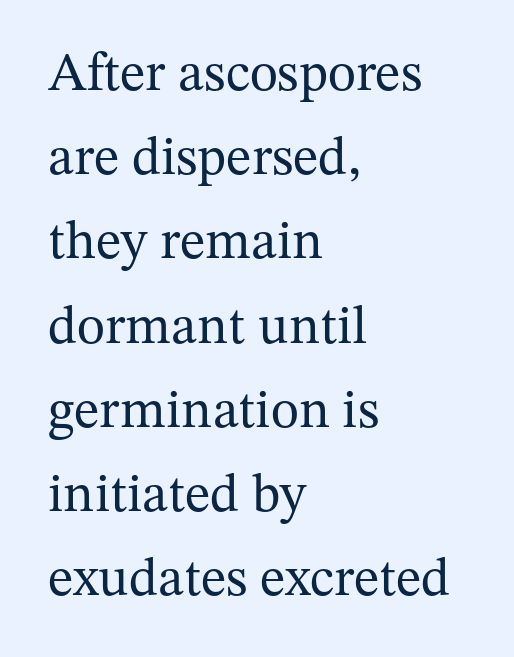
The image shows 54 px regular-weight serif type, upright; set left-aligned, normal line spacing (1.56x), normal letter spacing, not underlined; medium stroke contrast and a medium x-height.
